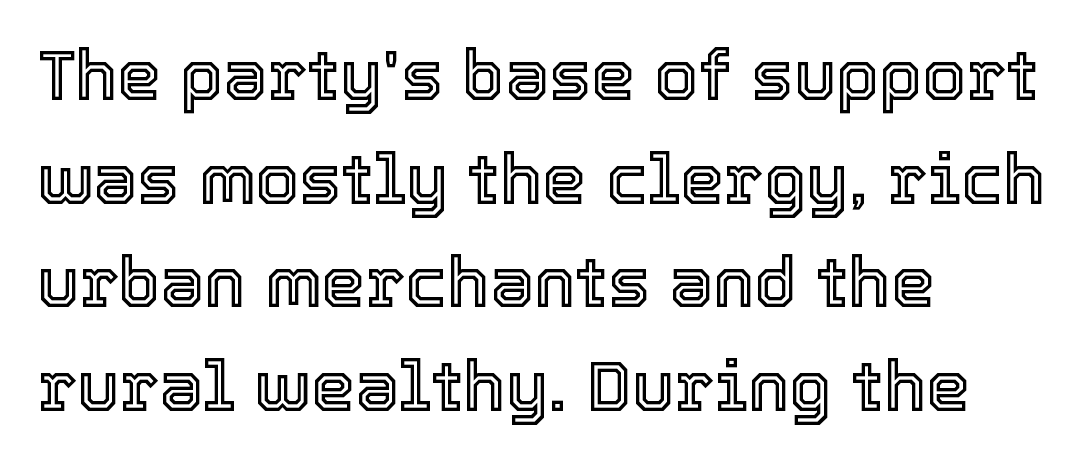
{"italic": "no", "width": "normal", "x_height": "medium", "monospaced": "no", "underline": "no", "align": "left", "line_spacing": "normal", "line_spacing_ratio": 1.48, "letter_spacing": "normal", "letter_spacing_em": 0.0, "glyph_px": 70}
